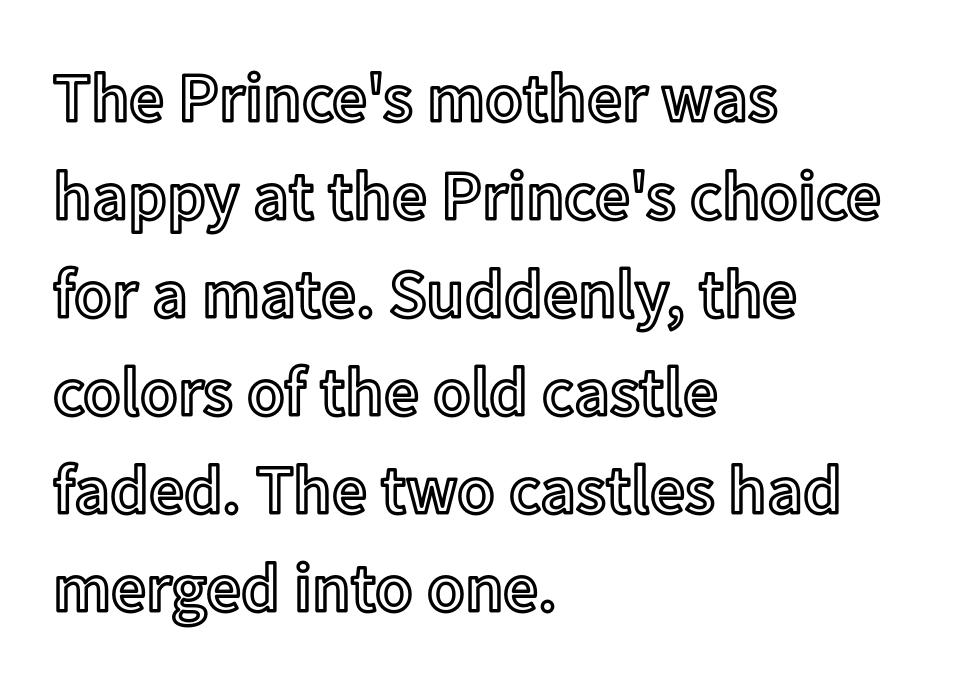
{"italic": "no", "width": "normal", "x_height": "medium", "monospaced": "no", "underline": "no", "align": "left", "line_spacing": "normal", "line_spacing_ratio": 1.42, "letter_spacing": "normal", "letter_spacing_em": 0.0, "glyph_px": 69}
